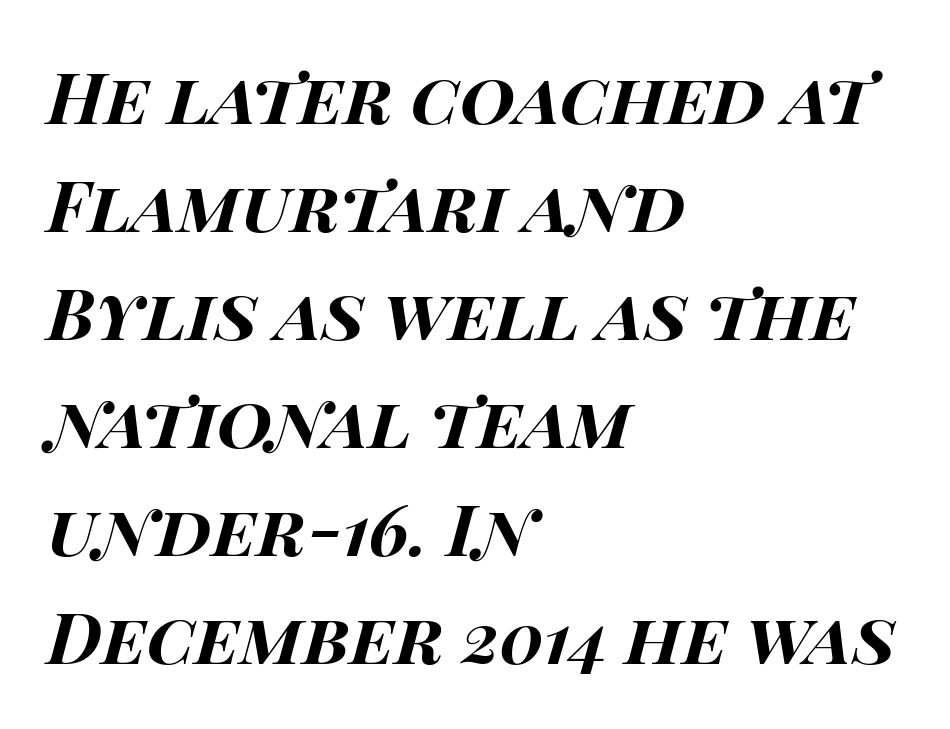
{"italic": "yes", "lean": "right", "slant_degrees": 14, "bold": "yes", "weight": "bold", "width": "wide", "stroke_contrast": "high", "x_height": "large", "monospaced": "no", "underline": "no", "align": "left", "line_spacing": "normal", "line_spacing_ratio": 1.52, "letter_spacing": "normal", "letter_spacing_em": 0.0, "glyph_px": 71}
